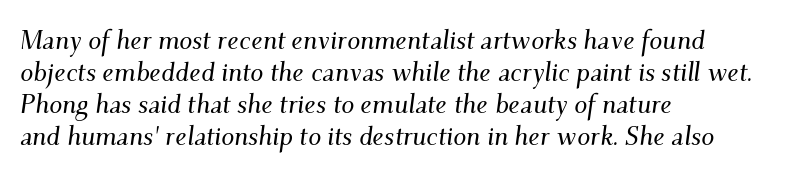
Q: Is the text italic (slanted)? A: Yes, it leans right by about 9 degrees.
Q: Is the text underlined? A: No.
Q: How is the paragraph aligned? A: Left-aligned.
Q: Is the spacing between letters normal or unusually wide? A: Normal.
